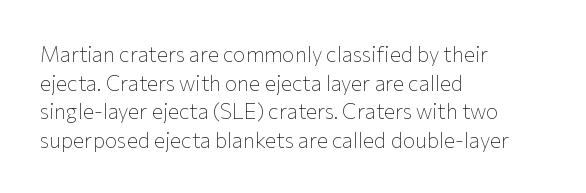
{"italic": "no", "bold": "no", "underline": "no", "align": "left", "line_spacing": "normal", "line_spacing_ratio": 1.36, "letter_spacing": "normal", "letter_spacing_em": 0.0, "glyph_px": 21}
